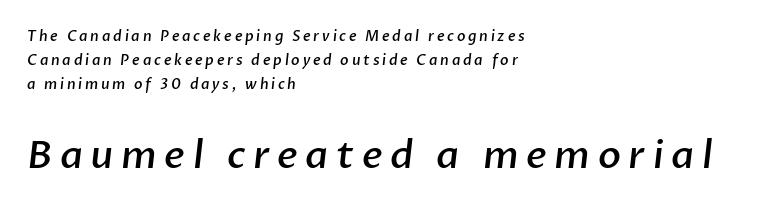
The image shows 38 px semibold sans-serif type; set left-aligned, line spacing 1.72x, unusually wide letter spacing (+0.2 em), not underlined; the second (bottom) block is 2.71x larger; low stroke contrast and a medium x-height.
